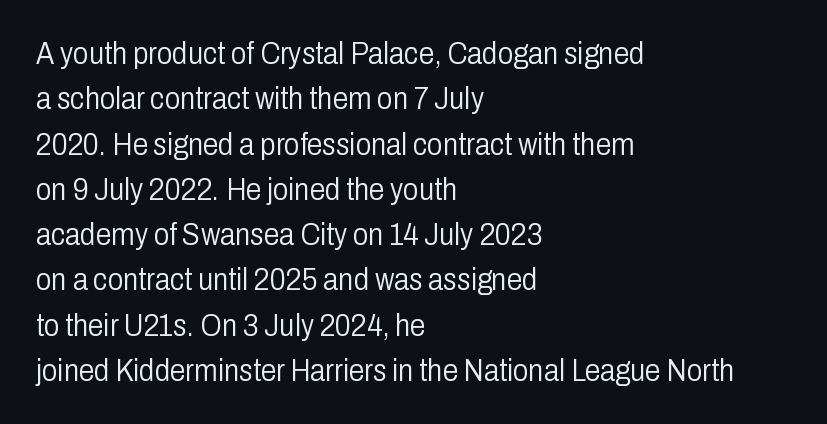
{"serif": "no", "italic": "no", "bold": "no", "weight": "light", "width": "condensed", "stroke_contrast": "low", "x_height": "medium", "monospaced": "no", "underline": "no", "align": "left", "line_spacing": "normal", "line_spacing_ratio": 1.46, "letter_spacing": "normal", "letter_spacing_em": 0.0, "glyph_px": 31}
